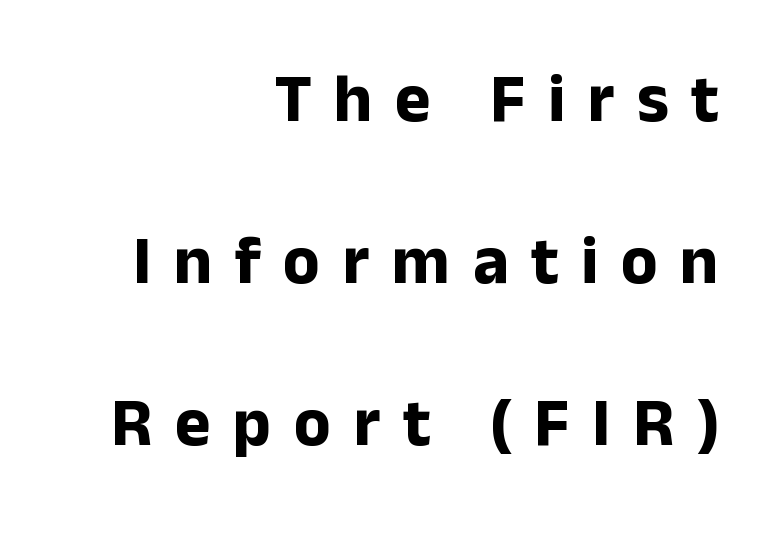
{"serif": "no", "italic": "no", "bold": "yes", "weight": "bold", "width": "normal", "stroke_contrast": "low", "x_height": "medium", "monospaced": "no", "underline": "no", "align": "right", "line_spacing": "loose", "line_spacing_ratio": 2.38, "letter_spacing": "wide", "letter_spacing_em": 0.33, "glyph_px": 68}
